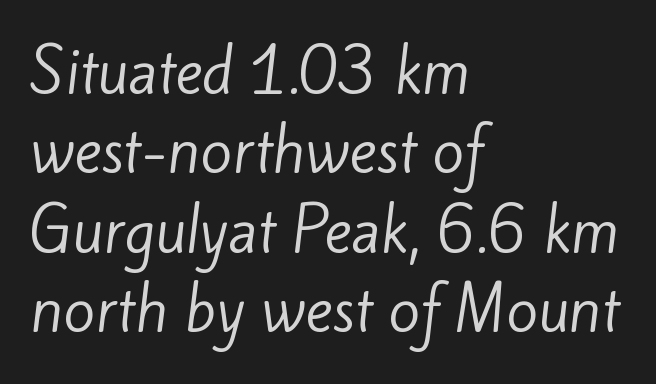
Q: Is the text bold? A: No.
Q: Is the typeface a serif or a sans-serif typeface? A: Sans-serif.
Q: Is the text underlined? A: No.
Q: How is the paragraph aligned? A: Left-aligned.
Q: Is the spacing between letters normal or unusually wide? A: Normal.
Q: Is the spacing between lines tight, normal or loose? A: Normal.
Q: Width (condensed, normal, or wide)? A: Normal.
Q: Stroke contrast? A: Low.
Q: x-height? A: Small.
Q: Monospaced? A: No.
